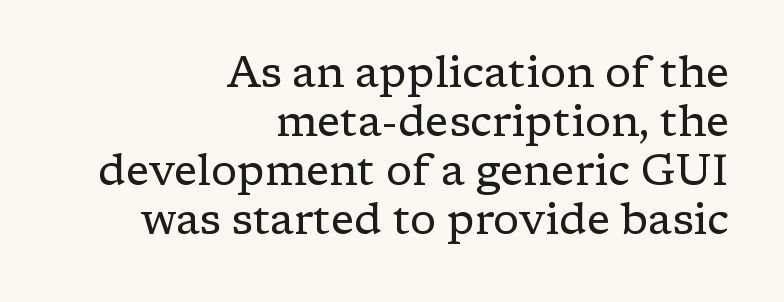
{"serif": "yes", "italic": "no", "bold": "no", "weight": "regular", "width": "normal", "stroke_contrast": "low", "x_height": "medium", "monospaced": "no", "underline": "no", "align": "right", "line_spacing": "tight", "line_spacing_ratio": 1.14, "letter_spacing": "normal", "letter_spacing_em": 0.0, "glyph_px": 43}
